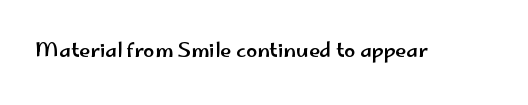
Q: Is the text italic (slanted)? A: No, it is upright.
Q: Is the text underlined? A: No.
Q: Is the spacing between letters normal or unusually wide? A: Normal.
